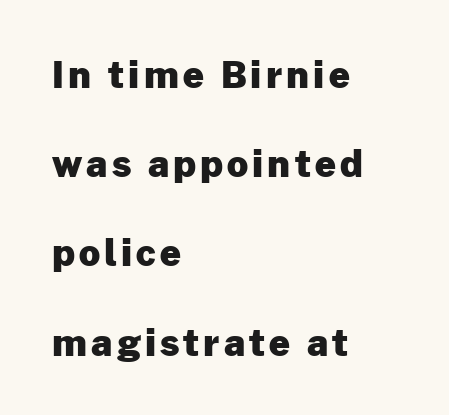
Q: Is the text bold? A: Yes.
Q: Is the text italic (slanted)? A: No, it is upright.
Q: Is the typeface a serif or a sans-serif typeface? A: Sans-serif.
Q: Is the text underlined? A: No.
Q: How is the paragraph aligned? A: Left-aligned.
Q: Is the spacing between lines tight, normal or loose? A: Loose.
Q: Width (condensed, normal, or wide)? A: Normal.
Q: Stroke contrast? A: Low.
Q: x-height? A: Medium.
Q: Monospaced? A: No.
